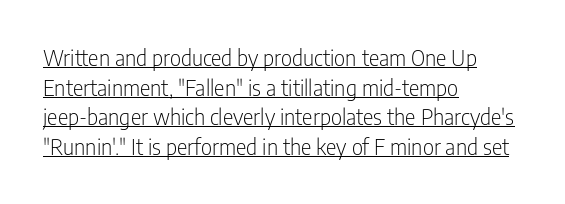
{"italic": "no", "bold": "no", "underline": "yes", "align": "left", "line_spacing": "normal", "line_spacing_ratio": 1.35, "letter_spacing": "normal", "letter_spacing_em": 0.0, "glyph_px": 22}
